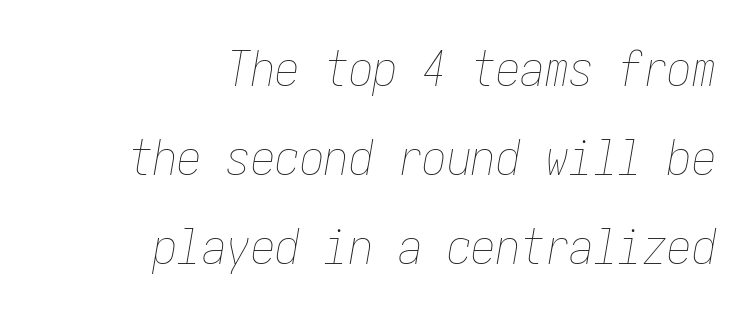
Q: Is the text bold? A: No.
Q: Is the text italic (slanted)? A: Yes, it leans right by about 10 degrees.
Q: Is the text underlined? A: No.
Q: How is the paragraph aligned? A: Right-aligned.
Q: Is the spacing between letters normal or unusually wide? A: Normal.
Q: Width (condensed, normal, or wide)? A: Condensed.
Q: Stroke contrast? A: Low.
Q: x-height? A: Medium.
